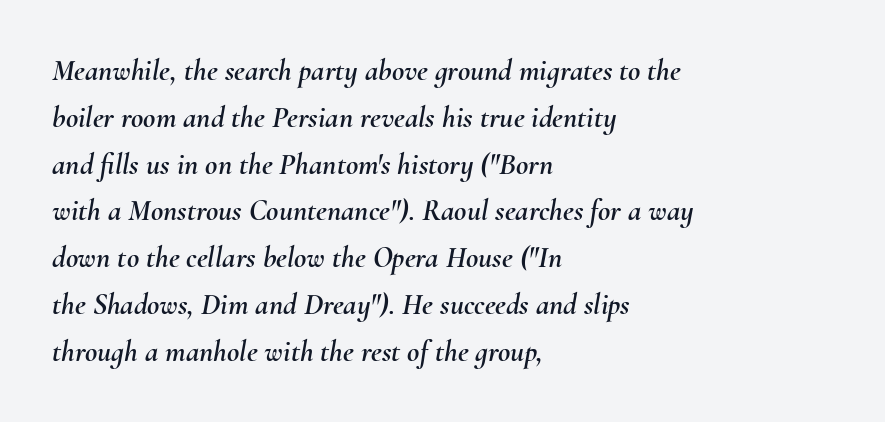
A clean baseline with only descenders dipping below it. Looks like regular typesetting: each glyph gets only the width it needs. Quick note: interline space is typical. Where is the straight margin? On the left. Slanted lettering throughout.
